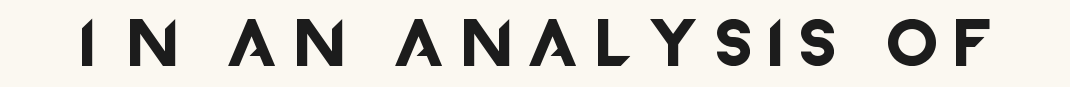
The image shows 50 px sans-serif type, upright; set unusually wide letter spacing (+0.4 em), not underlined; low stroke contrast and a large x-height.
